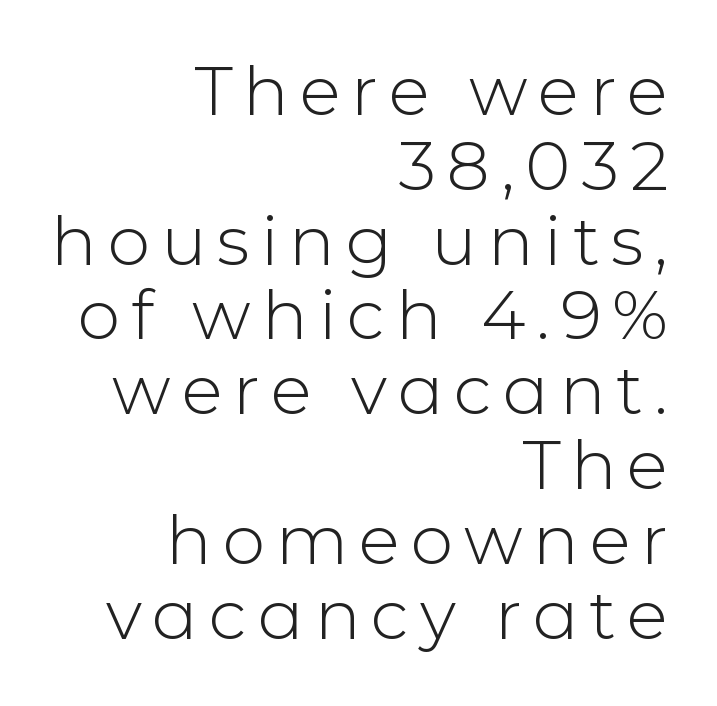
{"serif": "no", "italic": "no", "bold": "no", "weight": "light", "width": "normal", "stroke_contrast": "low", "x_height": "medium", "monospaced": "no", "underline": "no", "align": "right", "line_spacing": "tight", "line_spacing_ratio": 1.1, "glyph_px": 68}
